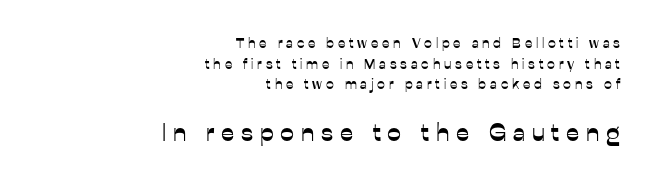
Q: Is the text italic (slanted)? A: No, it is upright.
Q: Is the text underlined? A: No.
Q: How is the paragraph aligned? A: Right-aligned.
Q: Is the spacing between letters normal or unusually wide? A: Unusually wide.
Q: Is the spacing between lines tight, normal or loose? A: Normal.
Q: Which block of text is set in a larger size, the first (top) or the second (bottom)? A: The second (bottom) one.
